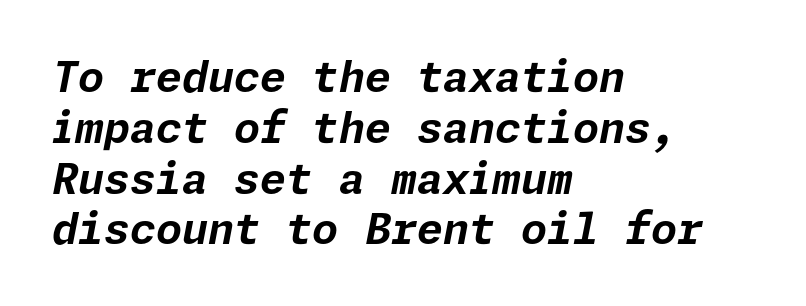
Q: Is the text bold? A: Yes.
Q: Is the text italic (slanted)? A: Yes, it leans right by about 11 degrees.
Q: Is the text underlined? A: No.
Q: How is the paragraph aligned? A: Left-aligned.
Q: Is the spacing between letters normal or unusually wide? A: Normal.
Q: Width (condensed, normal, or wide)? A: Normal.
Q: Stroke contrast? A: Low.
Q: x-height? A: Medium.
